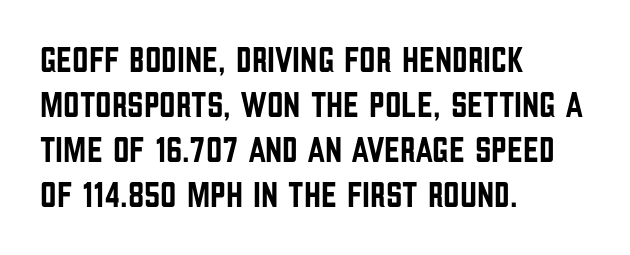
{"serif": "no", "italic": "no", "width": "condensed", "stroke_contrast": "low", "x_height": "large", "monospaced": "no", "underline": "no", "align": "left", "line_spacing": "normal", "line_spacing_ratio": 1.25, "letter_spacing": "normal", "letter_spacing_em": 0.0, "glyph_px": 36}
